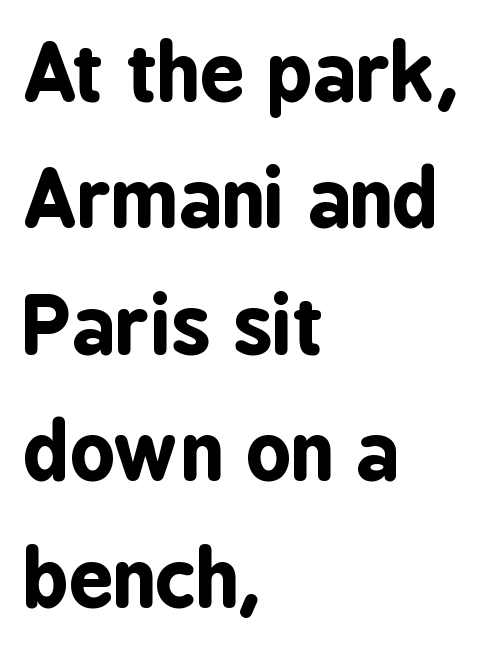
In terms of letterspacing, this is plain default setting. Posture: upright roman. Note the varied advance widths — an 'i' is clearly narrower than an 'm'. To sum up the face: it is a sans, with no serifs. Where is the straight margin? On the left.
